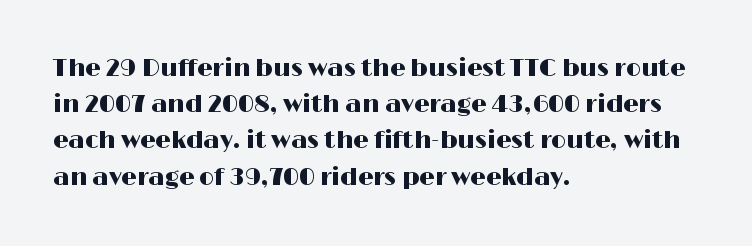
Q: Is the text italic (slanted)? A: No, it is upright.
Q: Is the text underlined? A: No.
Q: How is the paragraph aligned? A: Left-aligned.
Q: Is the spacing between letters normal or unusually wide? A: Normal.
Q: Is the spacing between lines tight, normal or loose? A: Normal.
